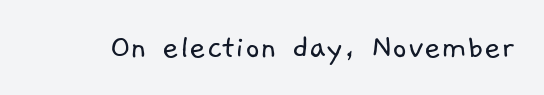
{"serif": "no", "bold": "no", "weight": "light", "width": "normal", "stroke_contrast": "low", "x_height": "medium", "monospaced": "no", "underline": "no", "letter_spacing": "normal", "letter_spacing_em": 0.0, "glyph_px": 36}
